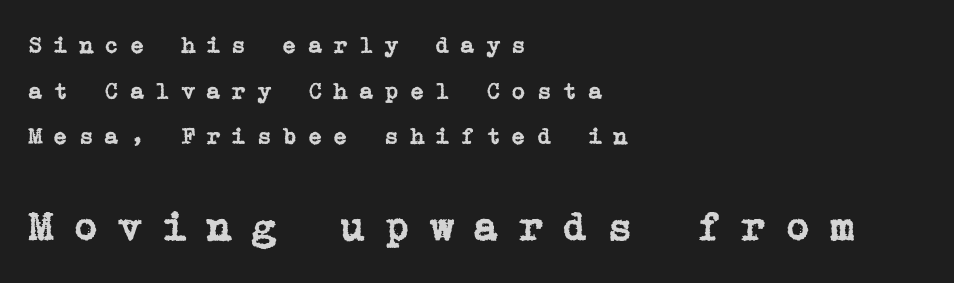
The image shows 42 px serif type, upright; set left-aligned, loose line spacing (1.9x), unusually wide letter spacing (+0.44 em), not underlined; the second (bottom) block is 1.75x larger; low stroke contrast and a medium x-height.
